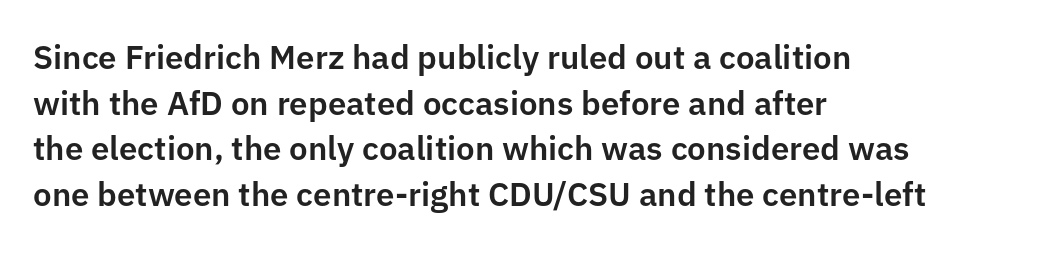
The image shows 33 px sans-serif type, upright; set left-aligned, normal line spacing (1.38x), normal letter spacing, not underlined; low stroke contrast and a medium x-height.
